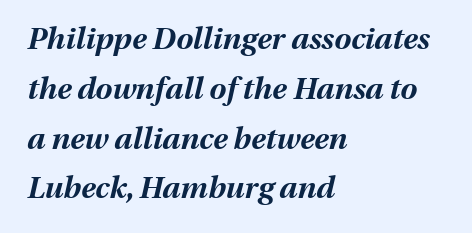
The image shows 30 px bold type, italic (leaning right); set left-aligned, normal line spacing (1.66x), normal letter spacing, not underlined; medium stroke contrast and a medium x-height.
